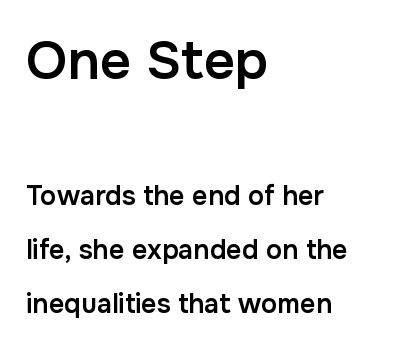
The image shows 54 px semibold sans-serif type, upright; set left-aligned, loose line spacing (2.01x), normal letter spacing, not underlined; the first (top) block is 2.0x larger; low stroke contrast and a medium x-height.
